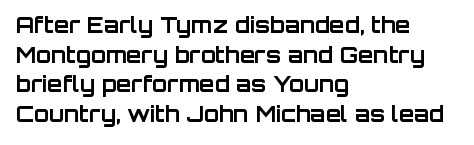
The image shows 22 px bold type, upright; set left-aligned, normal line spacing (1.35x), normal letter spacing, not underlined.
